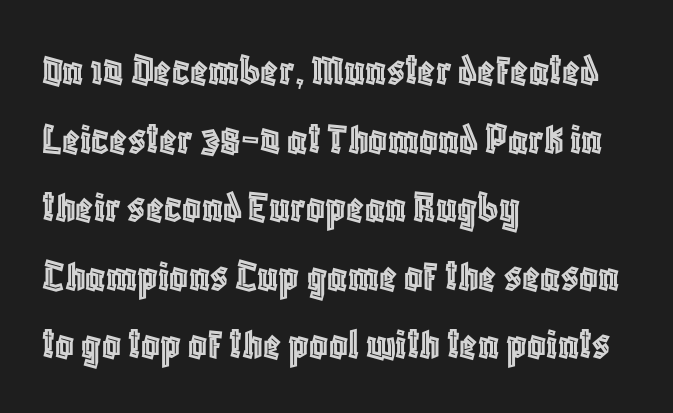
The image shows 46 px condensed type, upright; set left-aligned, normal line spacing (1.49x), normal letter spacing, not underlined; a large x-height.
